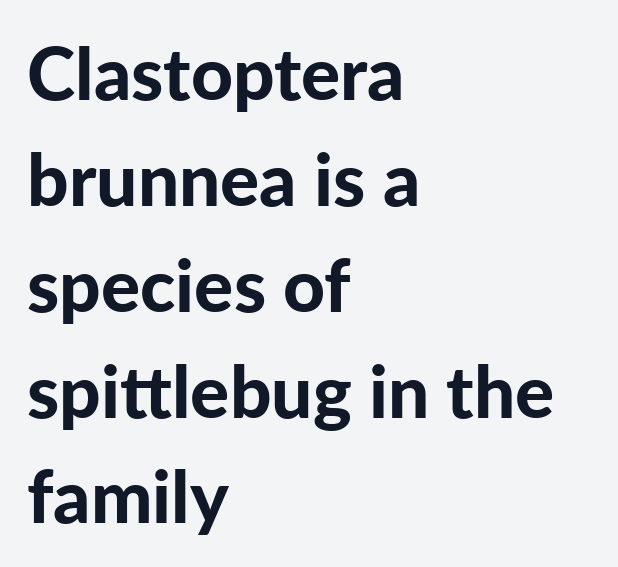
{"serif": "no", "italic": "no", "bold": "yes", "weight": "bold", "width": "normal", "stroke_contrast": "low", "x_height": "medium", "monospaced": "no", "underline": "no", "align": "left", "line_spacing": "normal", "line_spacing_ratio": 1.45, "letter_spacing": "normal", "letter_spacing_em": 0.0, "glyph_px": 73}
